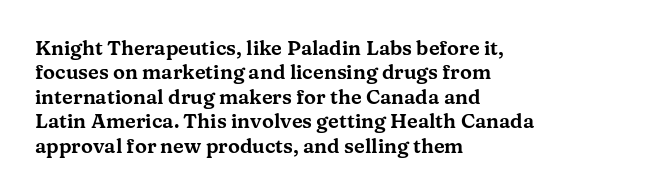
The image shows 20 px text type, upright; set left-aligned, line spacing 1.22x, normal letter spacing, not underlined.
